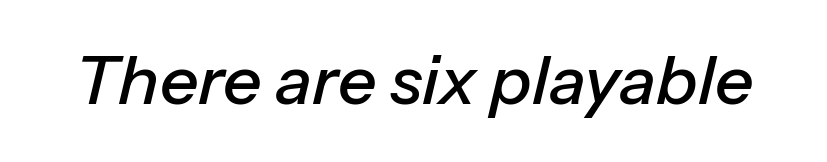
Compared with typical body copy, the letter spacing here is the same. Words float on clear page, feet unadorned. Think of a printed novel: that variable character pitch is what you see here. A typesetter would mark this as italic.
